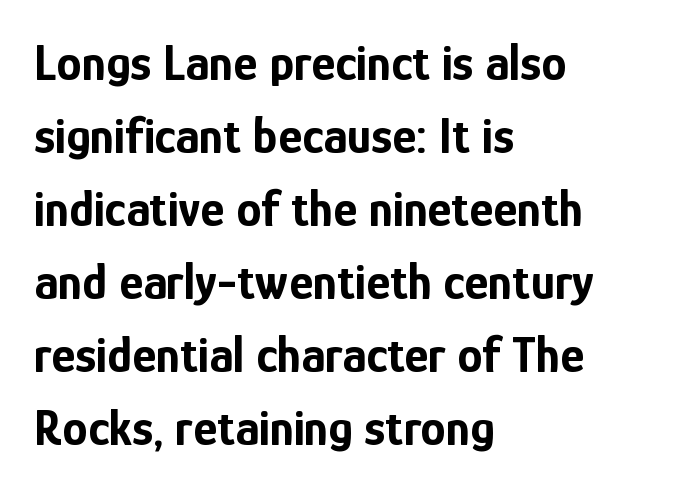
{"serif": "no", "italic": "no", "bold": "yes", "weight": "bold", "width": "condensed", "stroke_contrast": "low", "x_height": "medium", "monospaced": "no", "underline": "no", "align": "left", "line_spacing": "normal", "line_spacing_ratio": 1.43, "letter_spacing": "normal", "letter_spacing_em": 0.0, "glyph_px": 51}
